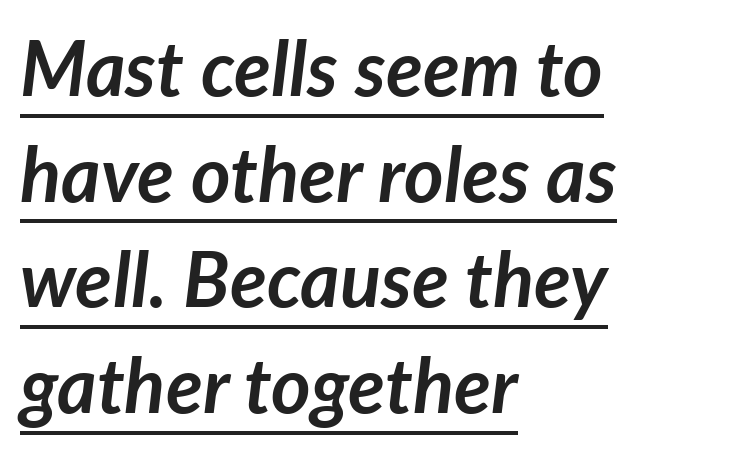
The image shows 76 px semibold type, italic (leaning right); set left-aligned, normal line spacing (1.39x), normal letter spacing, underlined; low stroke contrast and a medium x-height.
